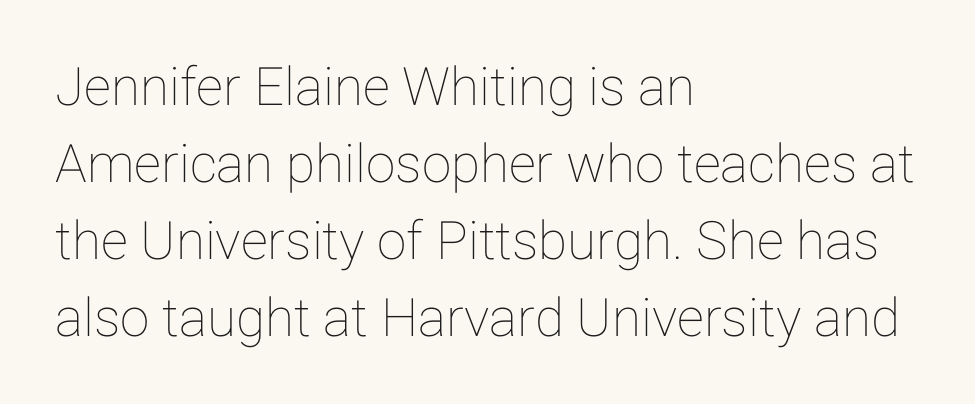
{"italic": "no", "width": "normal", "stroke_contrast": "low", "x_height": "medium", "monospaced": "no", "underline": "no", "align": "left", "line_spacing": "normal", "line_spacing_ratio": 1.45, "letter_spacing": "normal", "letter_spacing_em": 0.0, "glyph_px": 53}
